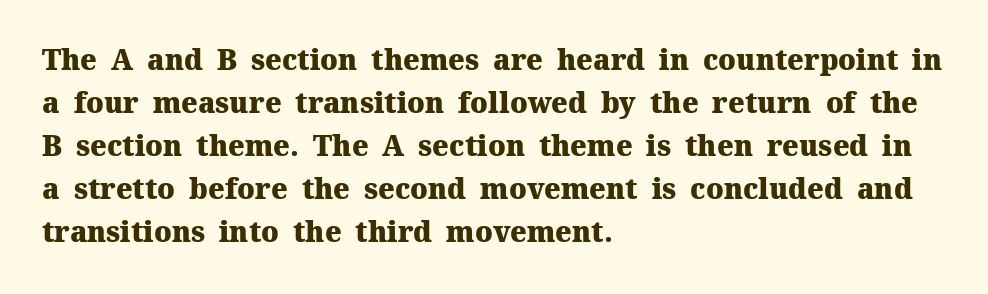
Q: Is the text bold? A: Yes.
Q: Is the text italic (slanted)? A: No, it is upright.
Q: Is the typeface a serif or a sans-serif typeface? A: Serif.
Q: Is the text underlined? A: No.
Q: How is the paragraph aligned? A: Left-aligned.
Q: Is the spacing between letters normal or unusually wide? A: Normal.
Q: Is the spacing between lines tight, normal or loose? A: Normal.
Q: Width (condensed, normal, or wide)? A: Normal.
Q: Stroke contrast? A: Medium.
Q: x-height? A: Medium.
Q: Monospaced? A: No.
